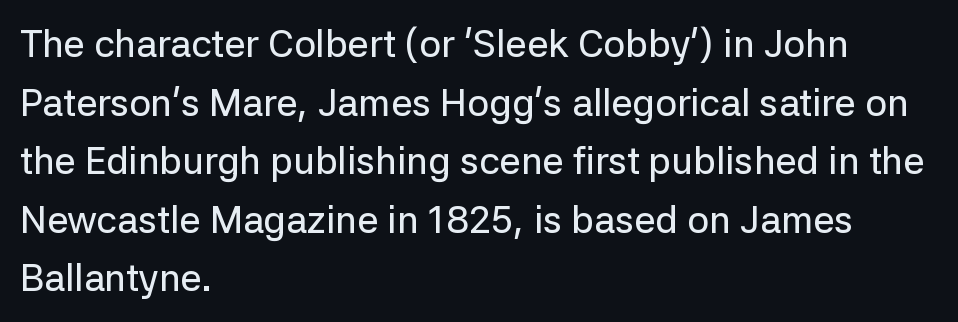
Where is the straight margin? On the left. One glance says typical: line gaps are just what's usual. Is this a fixed-width face? No — the glyphs have proportional, varying widths. A sans-serif font was chosen for this passage. Decoration check: the copy has no underline. No italicization has been applied; the sample stays upright.
